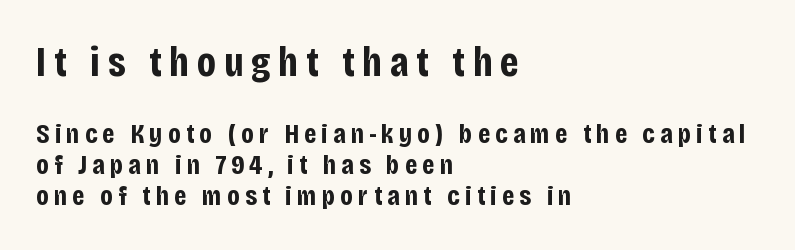
Q: Is the text bold? A: Yes.
Q: Is the text italic (slanted)? A: No, it is upright.
Q: Is the typeface a serif or a sans-serif typeface? A: Sans-serif.
Q: Is the text underlined? A: No.
Q: How is the paragraph aligned? A: Left-aligned.
Q: Is the spacing between lines tight, normal or loose? A: Tight.
Q: Which block of text is set in a larger size, the first (top) or the second (bottom)? A: The first (top) one.
Q: Width (condensed, normal, or wide)? A: Condensed.
Q: Stroke contrast? A: Low.
Q: x-height? A: Large.
Q: Monospaced? A: No.
